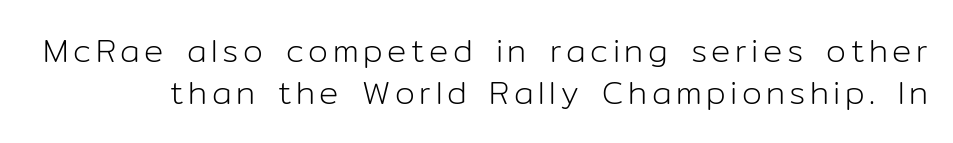
Q: Is the text bold? A: No.
Q: Is the text italic (slanted)? A: No, it is upright.
Q: Is the typeface a serif or a sans-serif typeface? A: Sans-serif.
Q: Is the text underlined? A: No.
Q: Is the spacing between lines tight, normal or loose? A: Normal.
Q: Width (condensed, normal, or wide)? A: Normal.
Q: Stroke contrast? A: Low.
Q: x-height? A: Medium.
Q: Monospaced? A: No.
